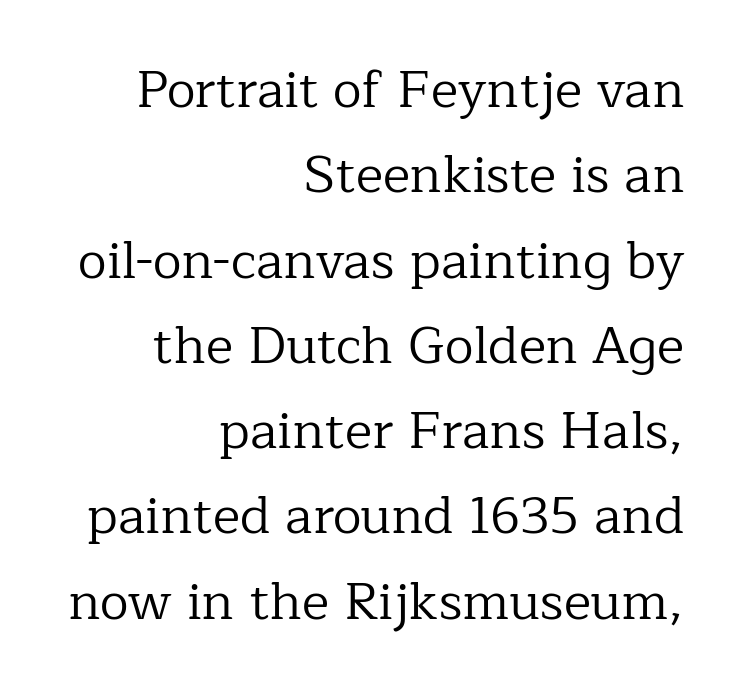
Q: Is the text bold? A: No.
Q: Is the text italic (slanted)? A: No, it is upright.
Q: Is the typeface a serif or a sans-serif typeface? A: Serif.
Q: Is the text underlined? A: No.
Q: How is the paragraph aligned? A: Right-aligned.
Q: Is the spacing between letters normal or unusually wide? A: Normal.
Q: Is the spacing between lines tight, normal or loose? A: Normal.
Q: Width (condensed, normal, or wide)? A: Normal.
Q: Stroke contrast? A: Low.
Q: x-height? A: Medium.
Q: Monospaced? A: No.
